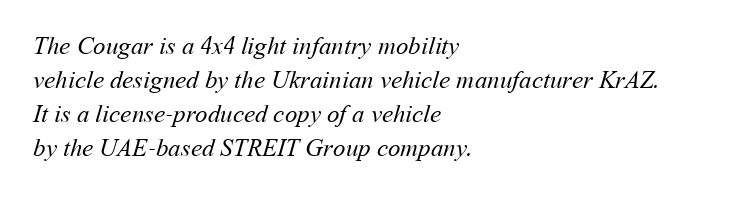
Q: Is the text bold? A: No.
Q: Is the text underlined? A: No.
Q: How is the paragraph aligned? A: Left-aligned.
Q: Is the spacing between letters normal or unusually wide? A: Normal.
Q: Is the spacing between lines tight, normal or loose? A: Normal.
